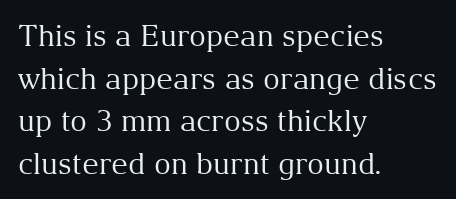
Weight: not bold — regular or lighter. Casual observation: everything's shoved over to the left. The typography opts for an upright posture over an oblique one. This sample has the flowing, uneven cadence of proportional lettering. This block has exactly the height ordinary leading produces. Only glyphs here, with clear space below each row.
